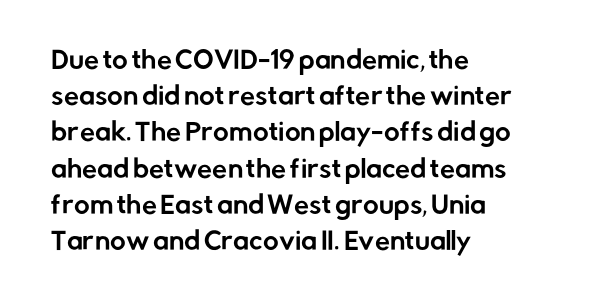
Leading: standard. Ascenders rise straight up at ninety degrees. Nobody drew a line under any word here. Here the glyphs are tracked normally, forming tight word shapes. All the whitespace from short lines collects on the right.
